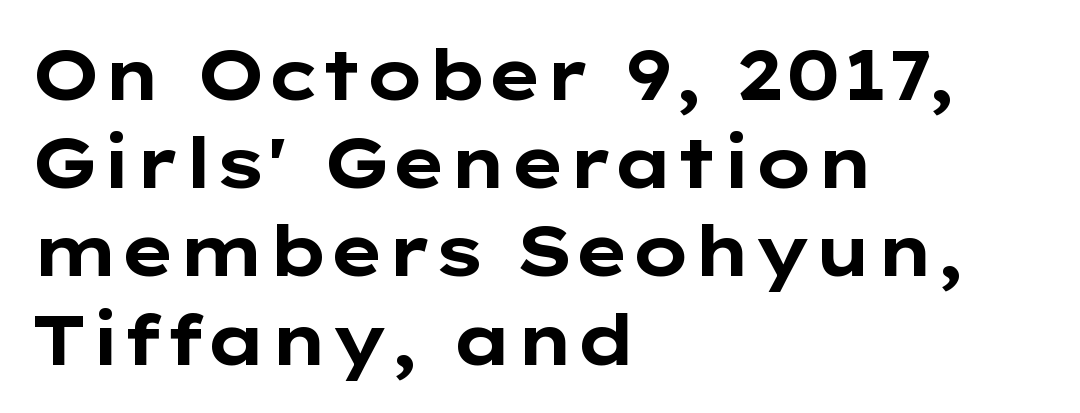
Q: Is the text bold? A: Yes.
Q: Is the text italic (slanted)? A: No, it is upright.
Q: Is the typeface a serif or a sans-serif typeface? A: Sans-serif.
Q: Is the text underlined? A: No.
Q: How is the paragraph aligned? A: Left-aligned.
Q: Is the spacing between letters normal or unusually wide? A: Normal.
Q: Is the spacing between lines tight, normal or loose? A: Normal.
Q: Width (condensed, normal, or wide)? A: Wide.
Q: Stroke contrast? A: Low.
Q: x-height? A: Medium.
Q: Monospaced? A: No.
